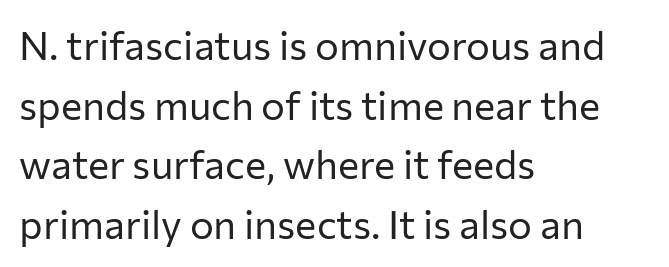
{"serif": "no", "italic": "no", "bold": "no", "weight": "regular", "width": "normal", "stroke_contrast": "low", "x_height": "medium", "monospaced": "no", "underline": "no", "align": "left", "line_spacing": "normal", "line_spacing_ratio": 1.49, "letter_spacing": "normal", "letter_spacing_em": 0.0, "glyph_px": 40}
